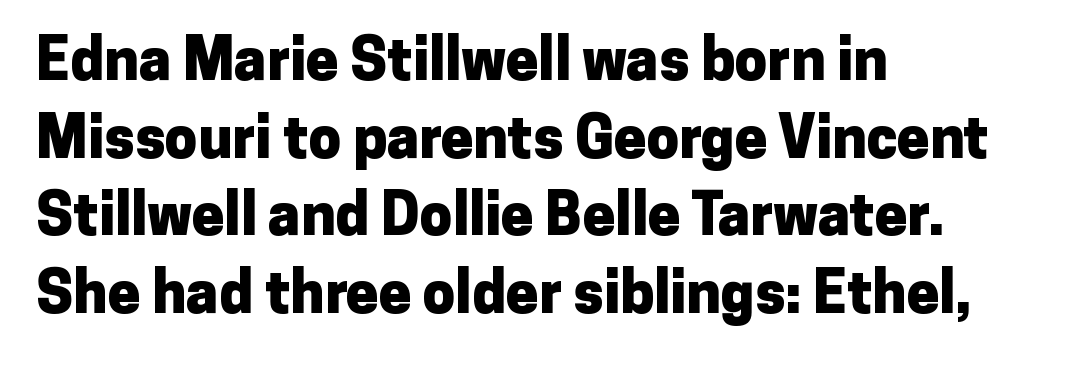
{"serif": "no", "italic": "no", "bold": "yes", "weight": "heavy", "width": "normal", "stroke_contrast": "low", "x_height": "medium", "monospaced": "no", "underline": "no", "align": "left", "line_spacing": "normal", "line_spacing_ratio": 1.34, "letter_spacing": "normal", "letter_spacing_em": 0.0, "glyph_px": 58}
